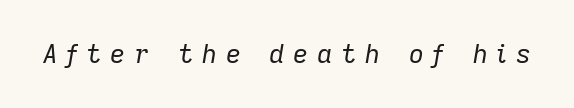
Q: Is the text bold? A: No.
Q: Is the text italic (slanted)? A: Yes, it leans right by about 9 degrees.
Q: Is the text underlined? A: No.
Q: Is the spacing between letters normal or unusually wide? A: Unusually wide.
